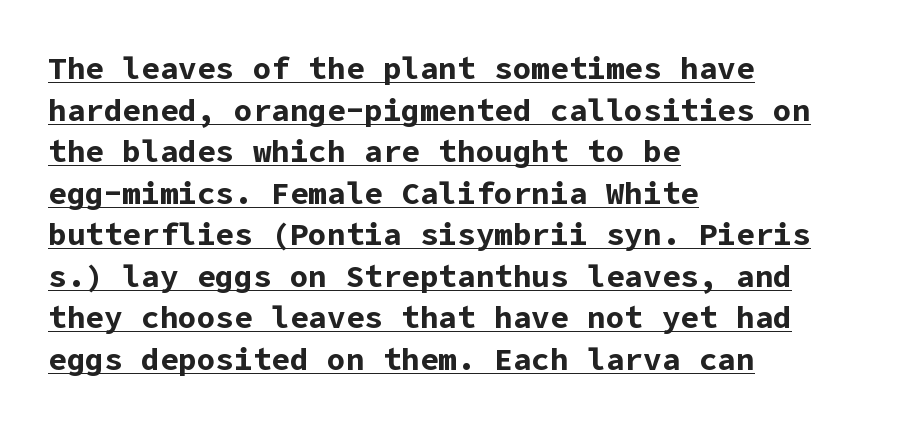
The image shows 31 px bold sans-serif type, upright; set left-aligned, normal line spacing (1.34x), normal letter spacing, underlined; low stroke contrast and a medium x-height.
